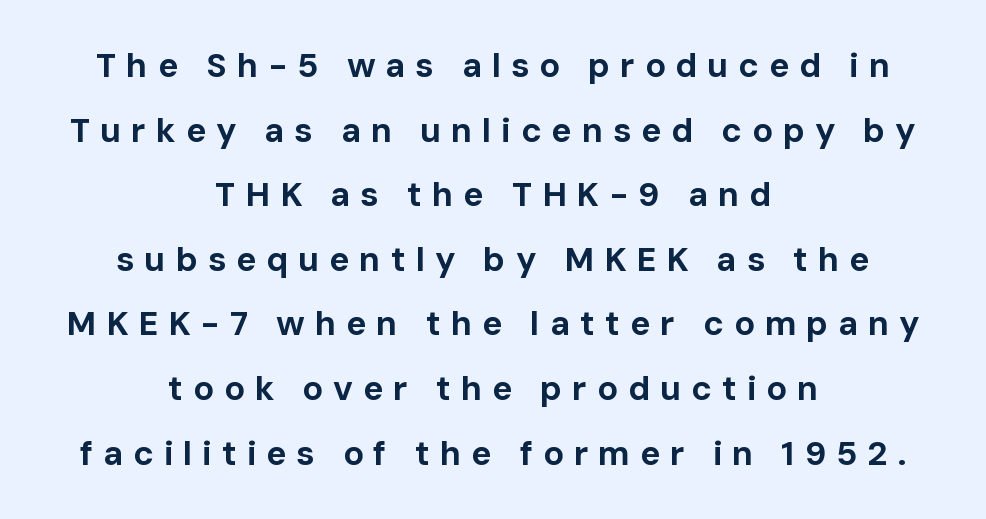
The image shows 34 px bold sans-serif type, upright; set centered, loose line spacing (1.9x), unusually wide letter spacing (+0.29 em), not underlined; low stroke contrast and a medium x-height.
